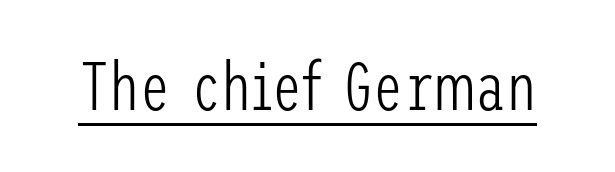
The image shows 68 px light, condensed sans-serif type, upright; set normal letter spacing, underlined; low stroke contrast and a medium x-height.
